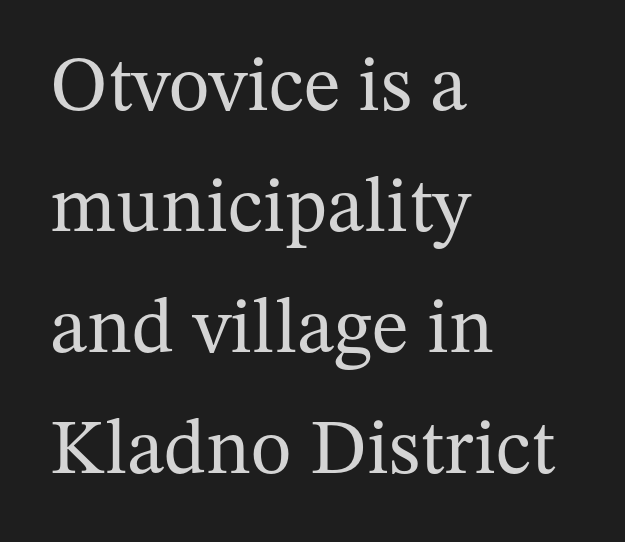
{"serif": "yes", "italic": "no", "bold": "no", "weight": "regular", "width": "normal", "stroke_contrast": "medium", "x_height": "medium", "monospaced": "no", "underline": "no", "align": "left", "line_spacing": "normal", "line_spacing_ratio": 1.55, "letter_spacing": "normal", "letter_spacing_em": 0.0, "glyph_px": 78}
